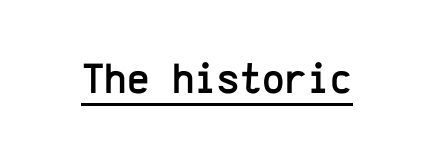
The image shows 43 px sans-serif type, upright, monospaced; set normal letter spacing, underlined; low stroke contrast and a medium x-height.
